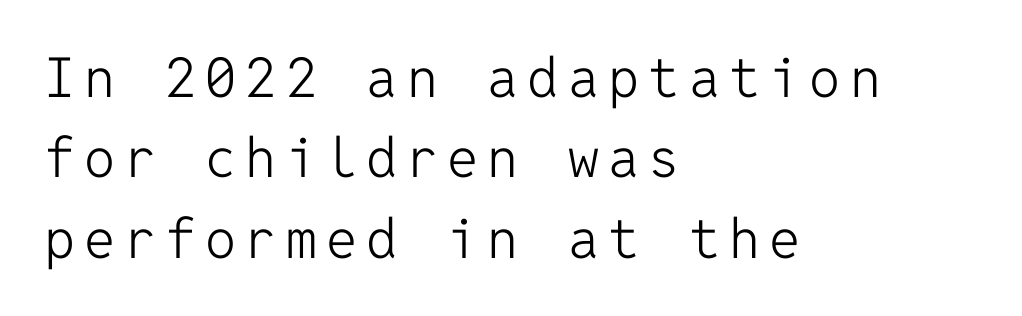
The face used here is monospaced, like something from a code editor. The space between consecutive lines is moderate. The typesetter chose a ragged-right arrangement here. Nope, not italic — everything's standing straight. No word sits above an underline. The face used here is a sans, in the tradition of grotesques and geometrics.
